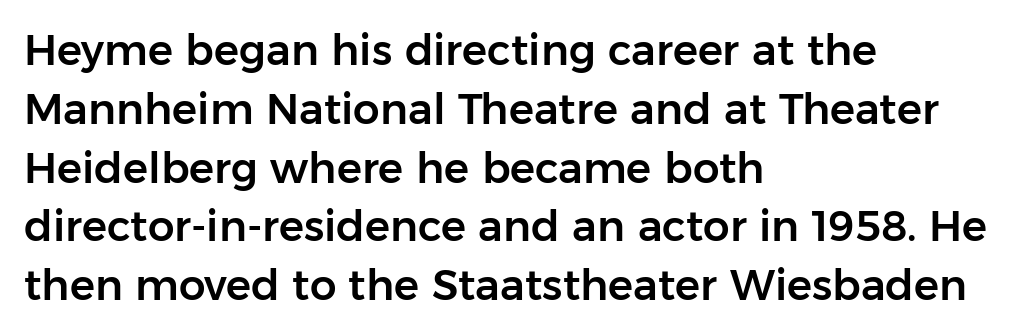
{"serif": "no", "italic": "no", "width": "normal", "stroke_contrast": "low", "x_height": "medium", "monospaced": "no", "underline": "no", "align": "left", "line_spacing": "normal", "line_spacing_ratio": 1.4, "letter_spacing": "normal", "letter_spacing_em": 0.0, "glyph_px": 42}
